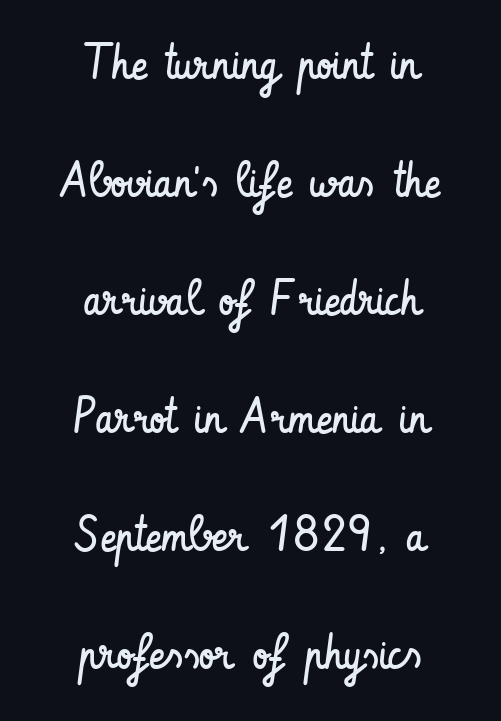
The image shows 49 px regular-weight, condensed sans-serif type, upright; set centered, loose line spacing (2.41x), normal letter spacing, not underlined; low stroke contrast and a small x-height.
